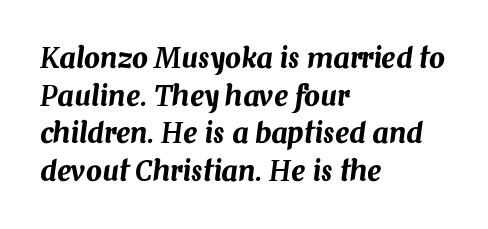
{"italic": "yes", "lean": "right", "slant_degrees": 7, "width": "normal", "stroke_contrast": "medium", "x_height": "medium", "monospaced": "no", "underline": "no", "align": "left", "line_spacing": "normal", "line_spacing_ratio": 1.34, "letter_spacing": "normal", "letter_spacing_em": 0.0, "glyph_px": 28}
